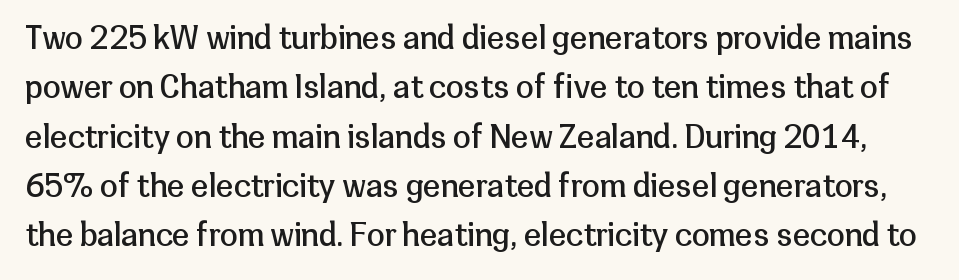
Serif or sans? Sans — the stroke terminals are bare. Spacing between characters is what you'd get straight out of the box. The zone under the glyphs is completely vacant. The axis of the letterforms is exactly vertical.
